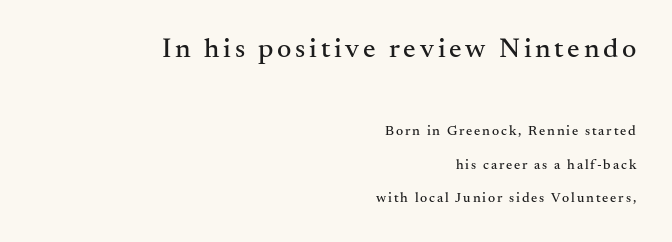
{"serif": "yes", "italic": "no", "width": "normal", "stroke_contrast": "medium", "x_height": "small", "monospaced": "no", "underline": "no", "align": "right", "line_spacing": "loose", "line_spacing_ratio": 2.36, "larger_block": "first", "size_ratio": 2.0, "glyph_px": 28}
